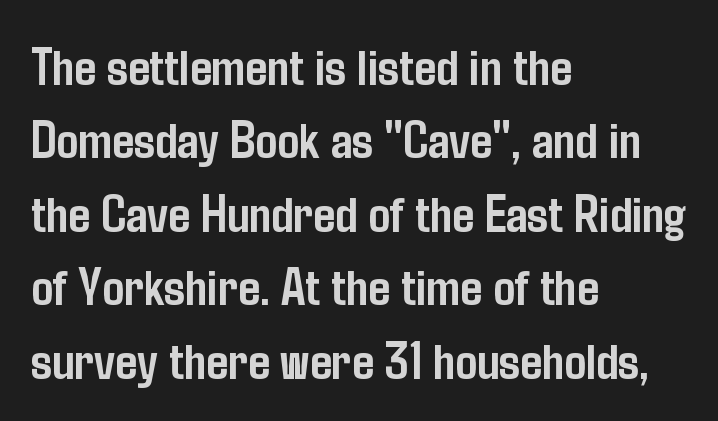
I'd call this a sans setting — the letters go barefoot. When letters stand straight like this, we call the style roman or upright. This sample is left-justified, so line endings fall wherever the words run out. Emphasis by weight is at full strength: bold. Bare-footed words on every line. The passage shown is typed in a proportional face where columns would drift.
